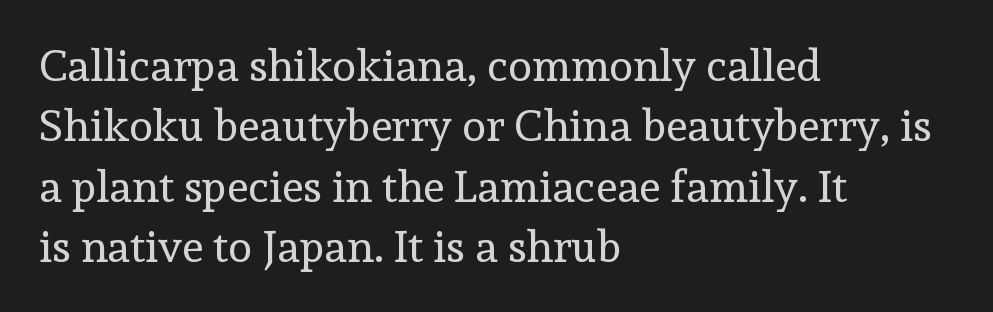
Q: Is the text bold? A: No.
Q: Is the text italic (slanted)? A: No, it is upright.
Q: Is the typeface a serif or a sans-serif typeface? A: Serif.
Q: Is the text underlined? A: No.
Q: How is the paragraph aligned? A: Left-aligned.
Q: Is the spacing between letters normal or unusually wide? A: Normal.
Q: Is the spacing between lines tight, normal or loose? A: Normal.
Q: Width (condensed, normal, or wide)? A: Normal.
Q: x-height? A: Medium.
Q: Monospaced? A: No.
